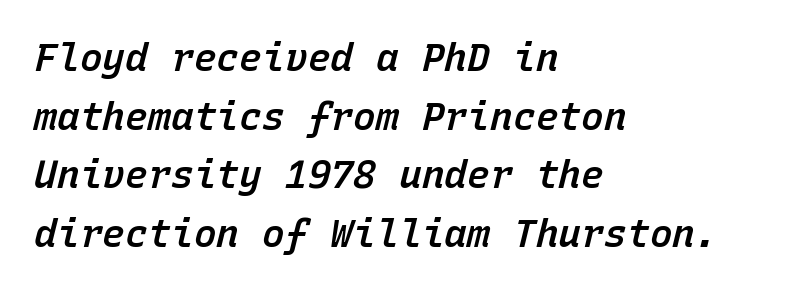
{"italic": "yes", "lean": "right", "slant_degrees": 15, "bold": "semi", "weight": "semibold", "width": "normal", "stroke_contrast": "low", "x_height": "medium", "monospaced": "yes", "underline": "no", "align": "left", "line_spacing": "normal", "line_spacing_ratio": 1.54, "letter_spacing": "normal", "letter_spacing_em": 0.0, "glyph_px": 38}
